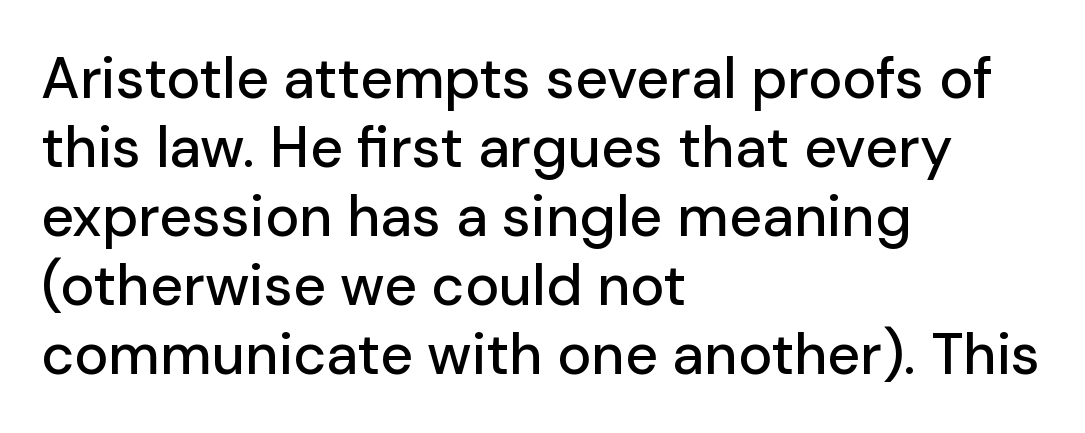
The image shows 57 px sans-serif type, upright; set left-aligned, line spacing 1.21x, normal letter spacing, not underlined; low stroke contrast and a medium x-height.
